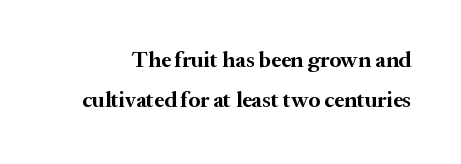
The image shows 22 px bold type, upright; set line spacing 1.84x, normal letter spacing, not underlined.
